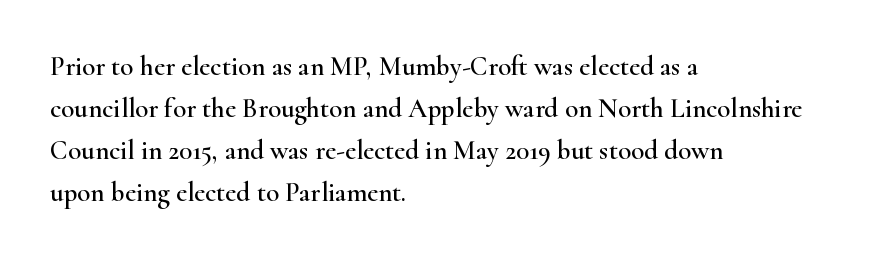
{"italic": "no", "underline": "no", "align": "left", "line_spacing": "normal", "line_spacing_ratio": 1.55, "letter_spacing": "normal", "letter_spacing_em": 0.0, "glyph_px": 27}
